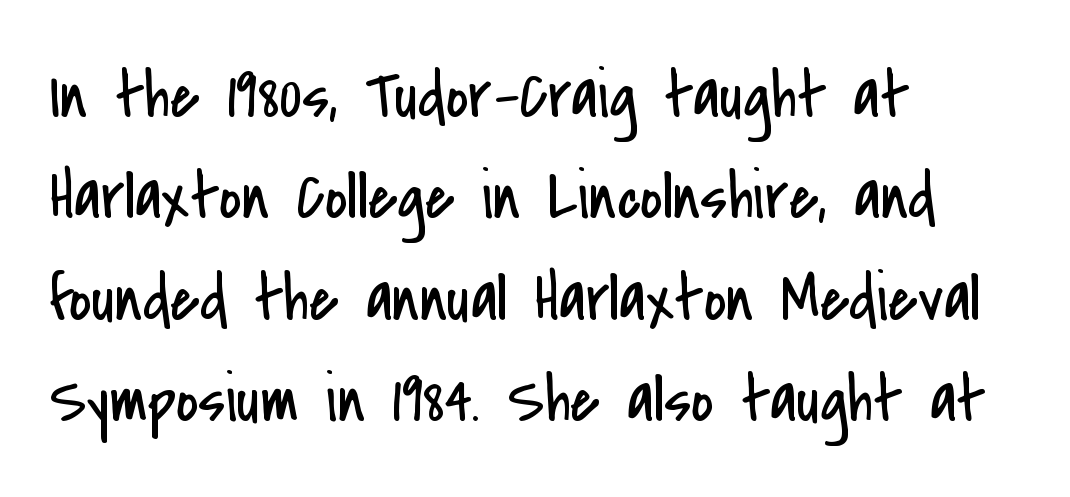
Q: Is the text bold? A: No.
Q: Is the text italic (slanted)? A: No, it is upright.
Q: Is the typeface a serif or a sans-serif typeface? A: Sans-serif.
Q: Is the text underlined? A: No.
Q: How is the paragraph aligned? A: Left-aligned.
Q: Is the spacing between letters normal or unusually wide? A: Normal.
Q: Is the spacing between lines tight, normal or loose? A: Normal.
Q: Width (condensed, normal, or wide)? A: Condensed.
Q: Stroke contrast? A: Low.
Q: x-height? A: Small.
Q: Monospaced? A: No.
